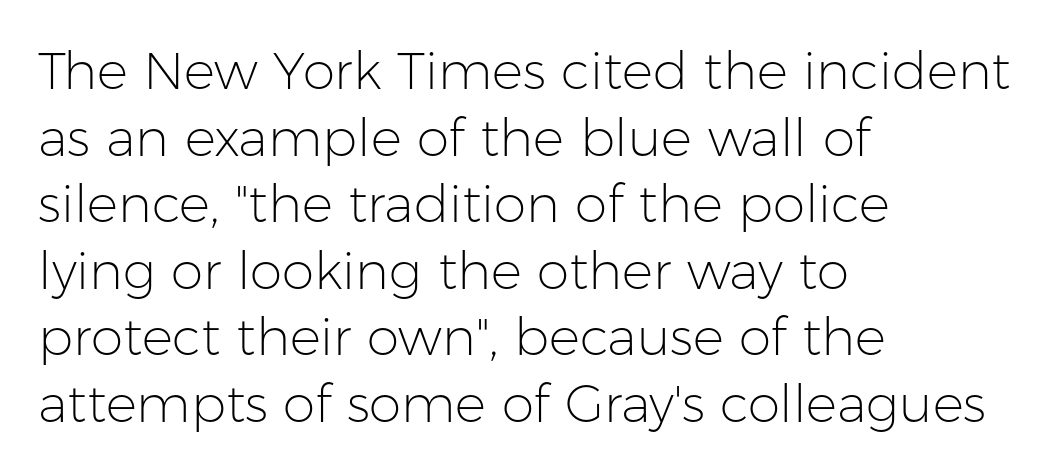
{"serif": "no", "italic": "no", "bold": "no", "weight": "light", "width": "normal", "stroke_contrast": "low", "x_height": "medium", "monospaced": "no", "underline": "no", "align": "left", "line_spacing": "normal", "line_spacing_ratio": 1.28, "letter_spacing": "normal", "letter_spacing_em": 0.0, "glyph_px": 52}
